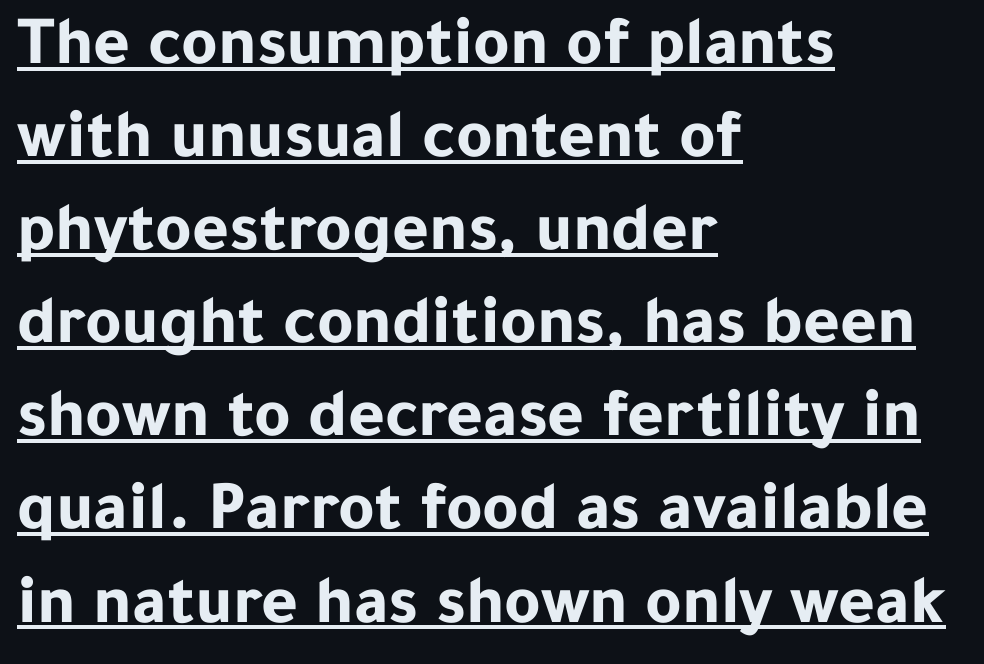
These characters rest on top of a visible drawn line. Normally led — the rows are evenly, conventionally spaced. Is the block centered? No — it sits flush against the left margin. These lines are rendered in a variable-pitch font. How are the letters spaced? Ordinarily, with no added tracking.
